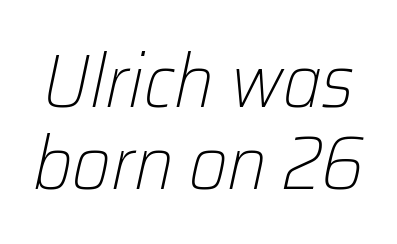
{"italic": "yes", "lean": "right", "slant_degrees": 12, "bold": "no", "weight": "light", "width": "normal", "stroke_contrast": "low", "x_height": "medium", "monospaced": "no", "underline": "no", "line_spacing": "tight", "line_spacing_ratio": 1.1, "letter_spacing": "normal", "letter_spacing_em": 0.0, "glyph_px": 75}
